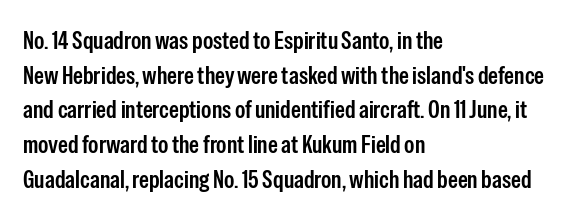
The image shows 25 px text type, upright; set left-aligned, normal line spacing (1.39x), normal letter spacing, not underlined.
